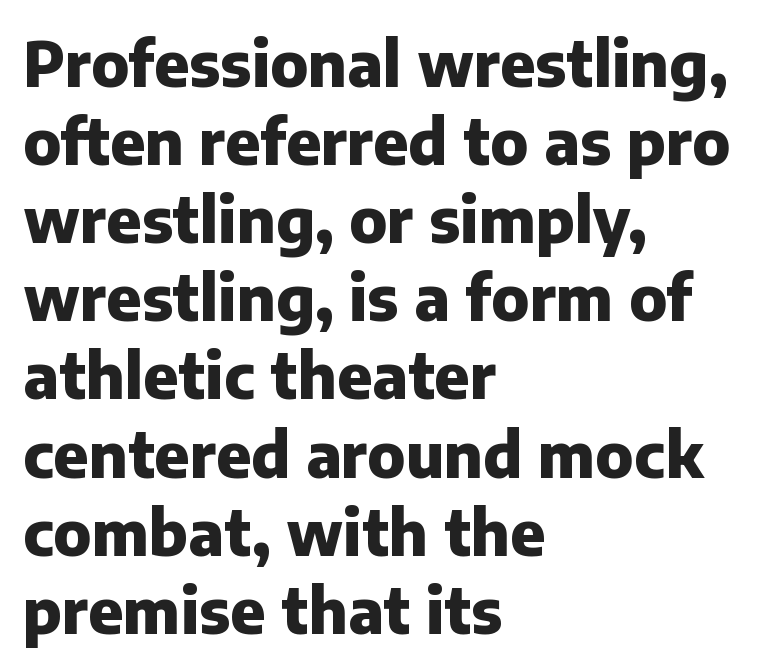
Q: Is the text bold? A: Yes.
Q: Is the text italic (slanted)? A: No, it is upright.
Q: Is the typeface a serif or a sans-serif typeface? A: Sans-serif.
Q: Is the text underlined? A: No.
Q: How is the paragraph aligned? A: Left-aligned.
Q: Is the spacing between letters normal or unusually wide? A: Normal.
Q: Is the spacing between lines tight, normal or loose? A: Normal.
Q: Width (condensed, normal, or wide)? A: Normal.
Q: Stroke contrast? A: Low.
Q: x-height? A: Medium.
Q: Monospaced? A: No.
